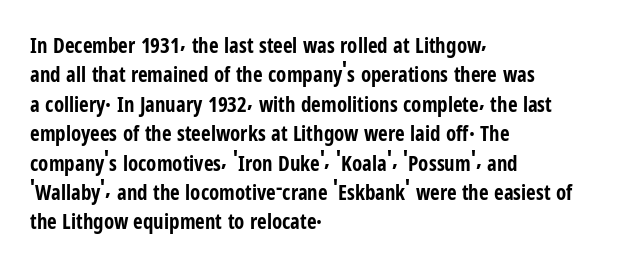
{"italic": "no", "bold": "yes", "underline": "no", "align": "left", "line_spacing": "normal", "line_spacing_ratio": 1.4, "letter_spacing": "normal", "letter_spacing_em": 0.0, "glyph_px": 21}
